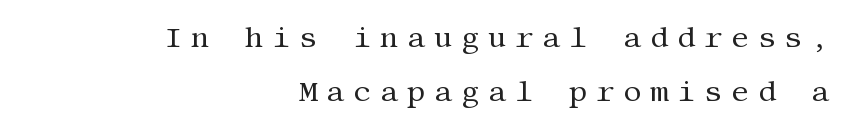
Q: Is the text bold? A: No.
Q: Is the text italic (slanted)? A: No, it is upright.
Q: Is the typeface a serif or a sans-serif typeface? A: Serif.
Q: Is the text underlined? A: No.
Q: How is the paragraph aligned? A: Right-aligned.
Q: Is the spacing between letters normal or unusually wide? A: Unusually wide.
Q: Width (condensed, normal, or wide)? A: Normal.
Q: Stroke contrast? A: Medium.
Q: x-height? A: Large.
